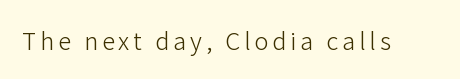
Q: Is the text bold? A: No.
Q: Is the text italic (slanted)? A: No, it is upright.
Q: Is the text underlined? A: No.
